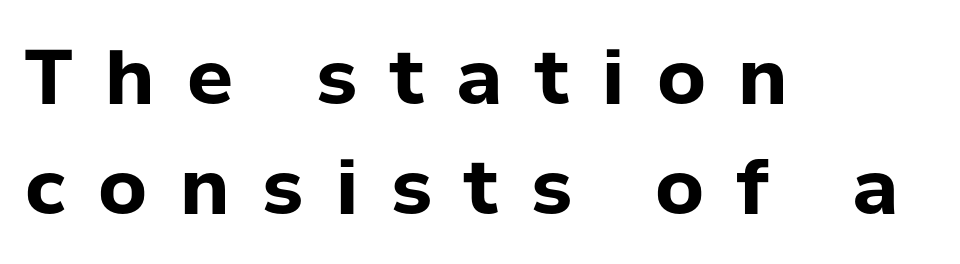
The image shows 76 px bold sans-serif type, upright; set left-aligned, normal line spacing (1.45x), unusually wide letter spacing (+0.43 em), not underlined; low stroke contrast and a medium x-height.
